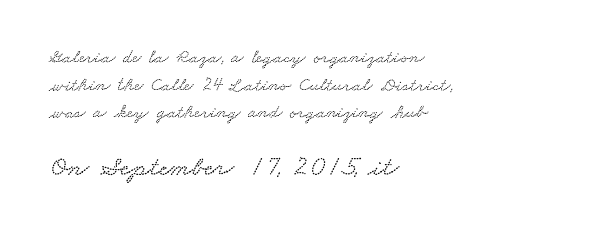
{"width": "wide", "stroke_contrast": "low", "x_height": "small", "monospaced": "no", "underline": "no", "align": "left", "line_spacing": "normal", "line_spacing_ratio": 1.45, "letter_spacing": "normal", "letter_spacing_em": 0.0, "larger_block": "second", "size_ratio": 1.53, "glyph_px": 29}
